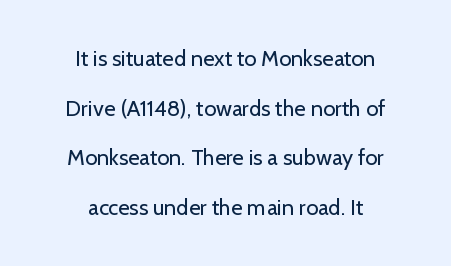
Every character sits straight up, as roman type does. The letterforms sit shoulder to shoulder at normal distance. Interline gaps are noticeably wide in this sample. No heavy texture on the line: the type isn't bold.
